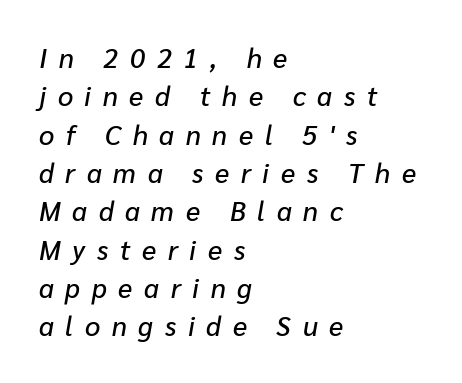
Q: Is the text italic (slanted)? A: Yes, it leans right by about 10 degrees.
Q: Is the text underlined? A: No.
Q: How is the paragraph aligned? A: Left-aligned.
Q: Is the spacing between letters normal or unusually wide? A: Unusually wide.
Q: Is the spacing between lines tight, normal or loose? A: Normal.
